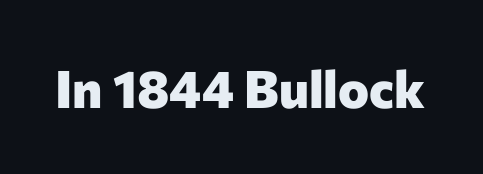
Q: Is the text bold? A: Yes.
Q: Is the text italic (slanted)? A: No, it is upright.
Q: Is the typeface a serif or a sans-serif typeface? A: Sans-serif.
Q: Is the text underlined? A: No.
Q: Is the spacing between letters normal or unusually wide? A: Normal.
Q: Width (condensed, normal, or wide)? A: Normal.
Q: Stroke contrast? A: Low.
Q: x-height? A: Medium.
Q: Monospaced? A: No.
